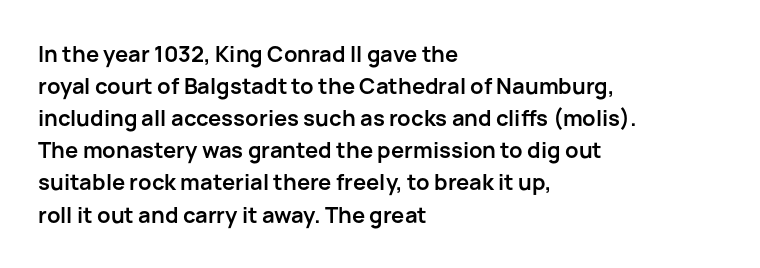
The image shows 22 px bold type, upright; set left-aligned, normal line spacing (1.46x), normal letter spacing, not underlined.
